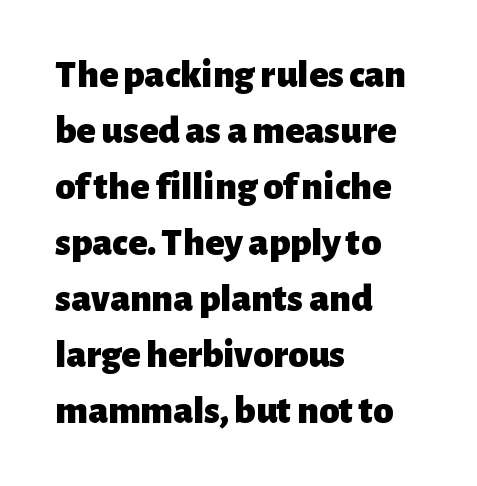
{"serif": "no", "italic": "no", "bold": "yes", "weight": "heavy", "width": "normal", "stroke_contrast": "low", "x_height": "medium", "monospaced": "no", "underline": "no", "align": "left", "line_spacing": "normal", "line_spacing_ratio": 1.4, "letter_spacing": "normal", "letter_spacing_em": 0.0, "glyph_px": 40}
